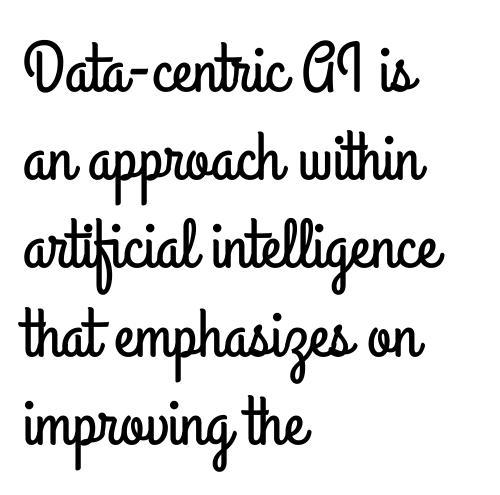
Q: Is the text italic (slanted)? A: No, it is upright.
Q: Is the typeface a serif or a sans-serif typeface? A: Sans-serif.
Q: Is the text underlined? A: No.
Q: How is the paragraph aligned? A: Left-aligned.
Q: Is the spacing between letters normal or unusually wide? A: Normal.
Q: Is the spacing between lines tight, normal or loose? A: Normal.
Q: Width (condensed, normal, or wide)? A: Condensed.
Q: Stroke contrast? A: Low.
Q: x-height? A: Small.
Q: Monospaced? A: No.
